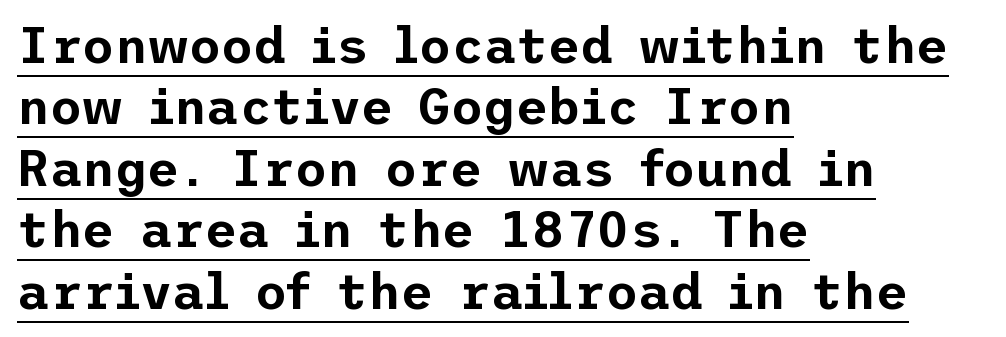
Q: Is the text italic (slanted)? A: No, it is upright.
Q: Is the typeface a serif or a sans-serif typeface? A: Sans-serif.
Q: Is the text underlined? A: Yes.
Q: How is the paragraph aligned? A: Left-aligned.
Q: Is the spacing between letters normal or unusually wide? A: Normal.
Q: Width (condensed, normal, or wide)? A: Normal.
Q: Stroke contrast? A: Low.
Q: x-height? A: Medium.
